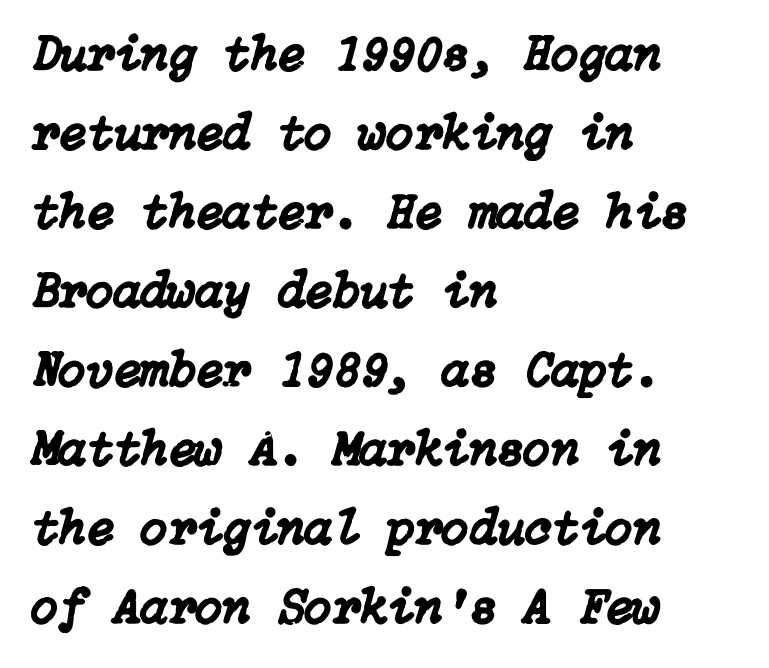
Q: Is the text italic (slanted)? A: Yes, it leans right by about 15 degrees.
Q: Is the text underlined? A: No.
Q: How is the paragraph aligned? A: Left-aligned.
Q: Is the spacing between letters normal or unusually wide? A: Normal.
Q: Is the spacing between lines tight, normal or loose? A: Normal.
Q: Width (condensed, normal, or wide)? A: Normal.
Q: Stroke contrast? A: Low.
Q: x-height? A: Medium.
